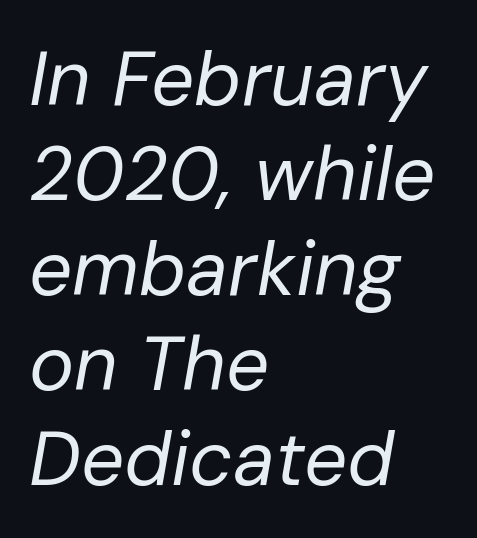
The image shows 76 px regular-weight type, italic (leaning right); set left-aligned, normal line spacing (1.25x), normal letter spacing, not underlined; low stroke contrast and a medium x-height.
